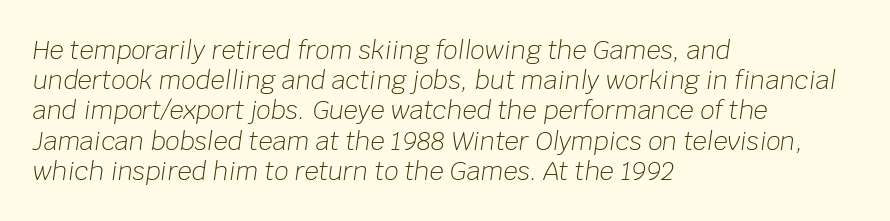
Q: Is the text bold? A: No.
Q: Is the text italic (slanted)? A: Yes, it leans right by about 8 degrees.
Q: Is the text underlined? A: No.
Q: How is the paragraph aligned? A: Left-aligned.
Q: Is the spacing between letters normal or unusually wide? A: Normal.
